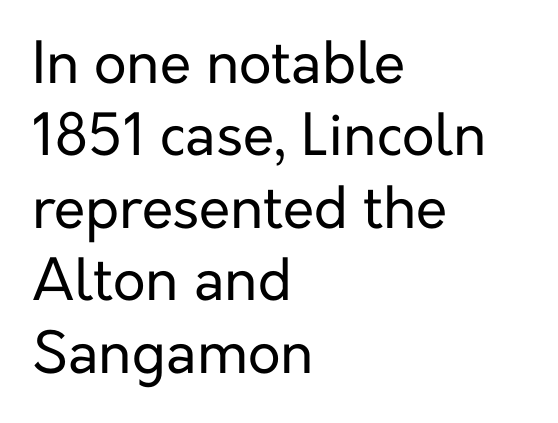
Rendered with straight, roman letterforms. The paragraph has a hard left edge and a soft right edge. No heavy texture on the line: the type isn't bold. Letter spacing: default.
